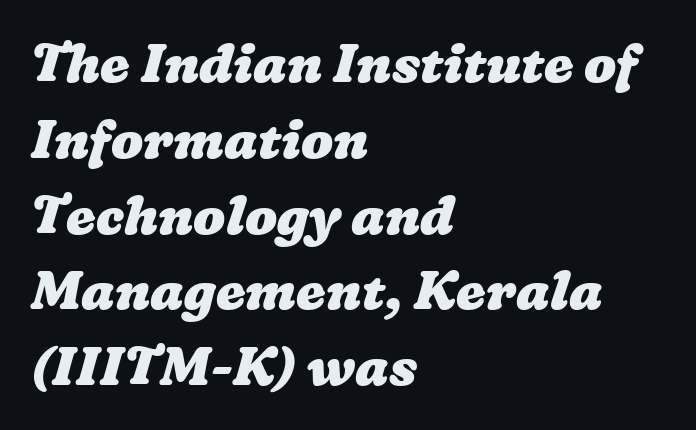
{"bold": "yes", "weight": "heavy", "width": "wide", "stroke_contrast": "low", "x_height": "medium", "monospaced": "no", "underline": "no", "align": "left", "line_spacing": "normal", "line_spacing_ratio": 1.43, "letter_spacing": "normal", "letter_spacing_em": 0.0, "glyph_px": 53}
